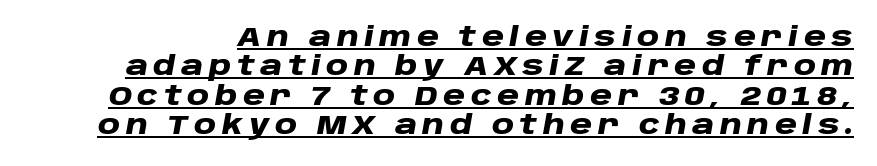
{"italic": "yes", "lean": "right", "slant_degrees": 10, "bold": "yes", "underline": "yes", "line_spacing": "tight", "line_spacing_ratio": 1.09, "letter_spacing": "wide", "letter_spacing_em": 0.21, "glyph_px": 27}
